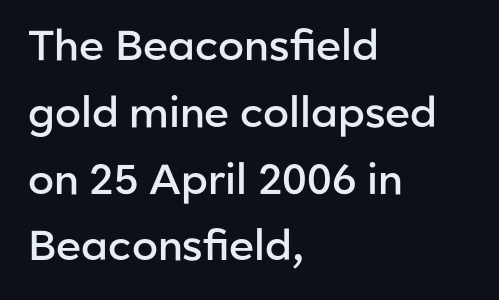
{"serif": "no", "italic": "no", "bold": "semi", "weight": "semibold", "width": "normal", "stroke_contrast": "low", "x_height": "medium", "monospaced": "no", "underline": "no", "align": "left", "line_spacing": "normal", "line_spacing_ratio": 1.59, "letter_spacing": "normal", "letter_spacing_em": 0.0, "glyph_px": 42}
